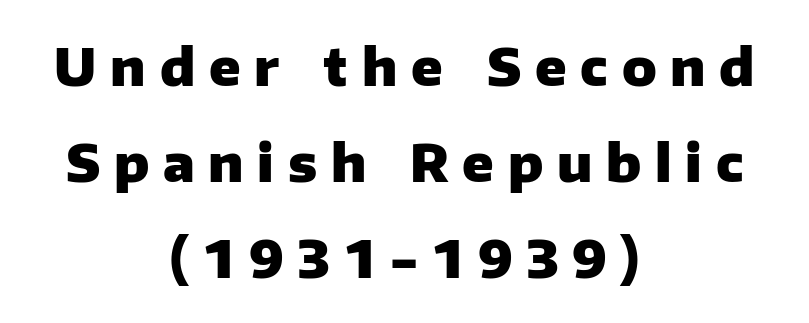
The tracking jumps out immediately: characters are airy and widely separated. Nothing sits at the stroke ends, so this counts as sans-serif. As a designer I'd log this as weight 700, bold. The typography opts for an upright posture over an oblique one. The rendering uses natural spacing where letterforms have individual widths. Just letters on the line, the space beneath them empty.
